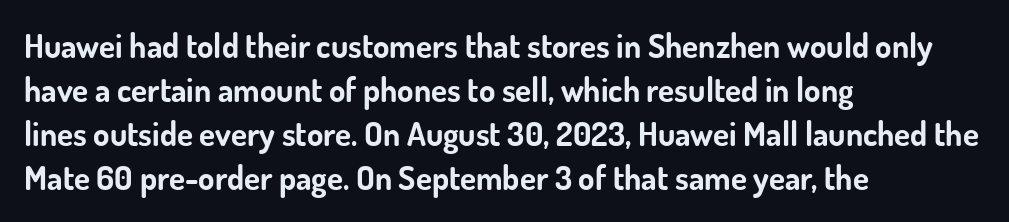
The image shows 33 px bold sans-serif type, upright; set left-aligned, normal line spacing (1.33x), normal letter spacing, not underlined; low stroke contrast and a small x-height.
